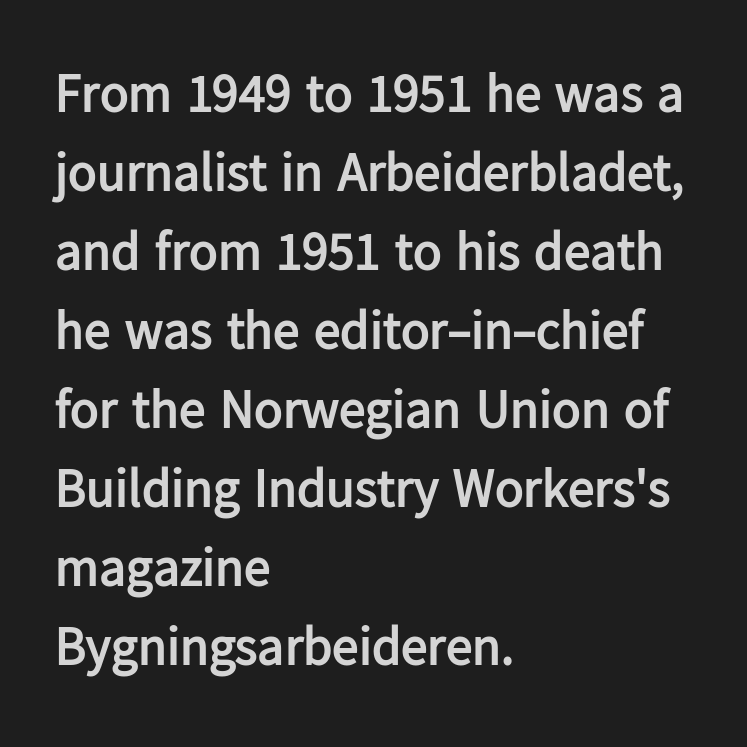
The specimen omits any rule beneath the text block's lines. Strokes here are thick enough to call this a true bold. Successive baselines arrive at the customary interval. A typesetter would label this face a sans. Notice how the stems are strictly vertical — no italics here. Each letter keeps its own natural width here, so spacing adapts to shape.
